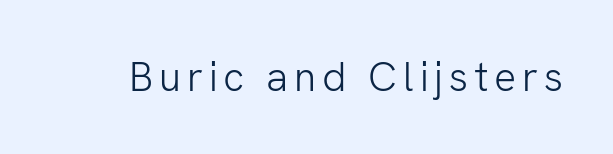
{"serif": "no", "italic": "no", "bold": "no", "weight": "light", "width": "normal", "stroke_contrast": "low", "x_height": "medium", "monospaced": "no", "underline": "no", "glyph_px": 41}
